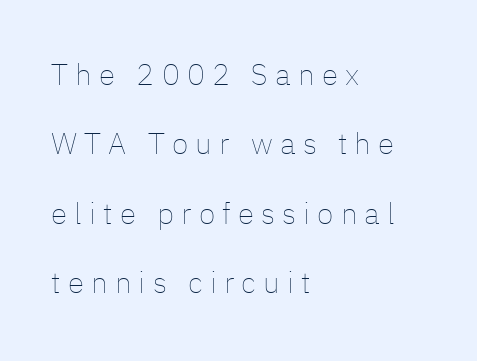
Q: Is the text bold? A: No.
Q: Is the text italic (slanted)? A: No, it is upright.
Q: Is the text underlined? A: No.
Q: How is the paragraph aligned? A: Left-aligned.
Q: Is the spacing between letters normal or unusually wide? A: Unusually wide.
Q: Is the spacing between lines tight, normal or loose? A: Loose.
Q: Width (condensed, normal, or wide)? A: Normal.
Q: Stroke contrast? A: Low.
Q: x-height? A: Medium.
Q: Monospaced? A: No.
